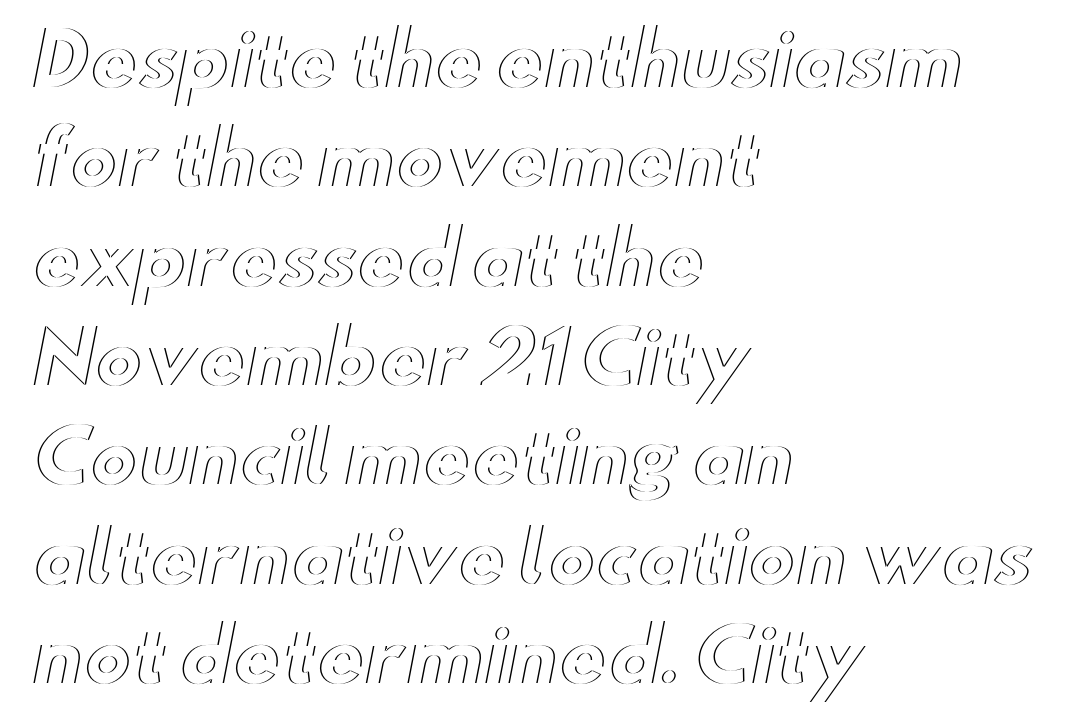
The lines sit at an ordinary, default distance from one another. Only glyphs here, with clear space below each row. Nobody touched the tracking dial on this one. The rendering uses natural spacing where letterforms have individual widths. These lines are set flush left with a ragged right edge.
